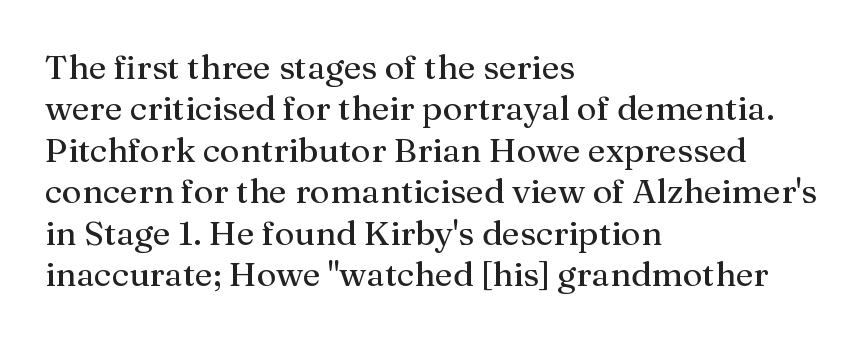
The image shows 34 px serif type, upright; set left-aligned, line spacing 1.22x, normal letter spacing, not underlined; medium stroke contrast and a medium x-height.
